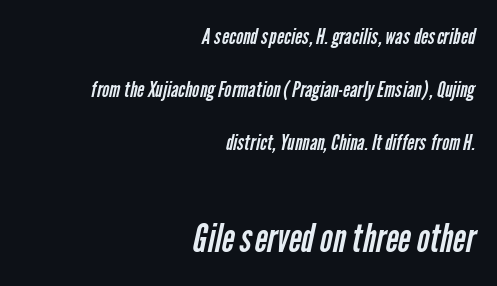
The image shows 39 px regular-weight, condensed sans-serif type; set right-aligned, loose line spacing (2.42x), normal letter spacing, not underlined; the second (bottom) block is 1.77x larger; low stroke contrast and a medium x-height.
